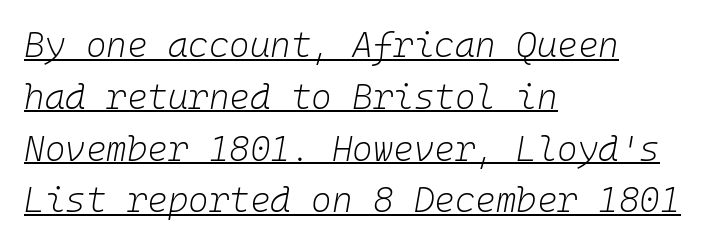
{"italic": "yes", "lean": "right", "slant_degrees": 10, "bold": "no", "weight": "light", "width": "normal", "stroke_contrast": "low", "x_height": "medium", "monospaced": "yes", "underline": "yes", "align": "left", "line_spacing": "normal", "line_spacing_ratio": 1.48, "letter_spacing": "normal", "letter_spacing_em": 0.0, "glyph_px": 35}
